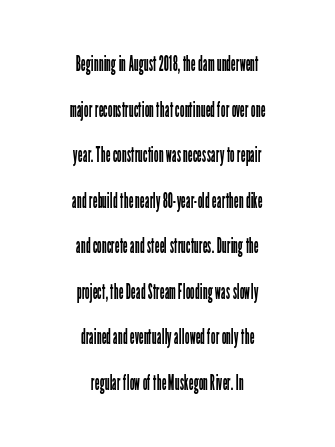
{"italic": "no", "bold": "no", "underline": "no", "align": "center", "line_spacing": "loose", "line_spacing_ratio": 2.17, "letter_spacing": "normal", "letter_spacing_em": 0.0, "glyph_px": 21}
